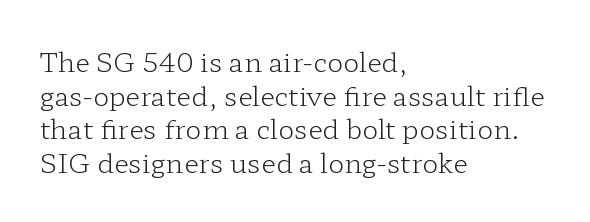
Q: Is the text bold? A: No.
Q: Is the text italic (slanted)? A: No, it is upright.
Q: Is the text underlined? A: No.
Q: How is the paragraph aligned? A: Left-aligned.
Q: Is the spacing between letters normal or unusually wide? A: Normal.
Q: Is the spacing between lines tight, normal or loose? A: Normal.
